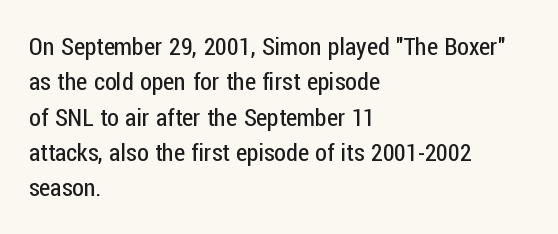
{"italic": "no", "bold": "no", "underline": "no", "align": "left", "line_spacing": "normal", "line_spacing_ratio": 1.47, "letter_spacing": "normal", "letter_spacing_em": 0.0, "glyph_px": 24}
